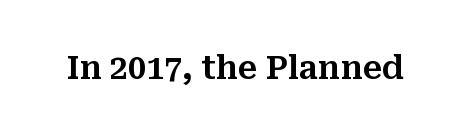
The image shows 32 px serif type, upright; set normal letter spacing, not underlined; medium stroke contrast and a medium x-height.
